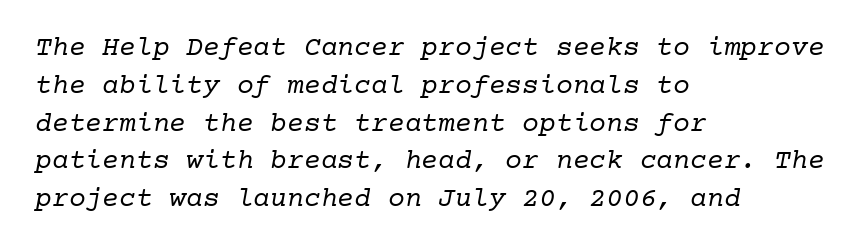
The image shows 28 px regular-weight serif type, monospaced; set left-aligned, normal line spacing (1.35x), normal letter spacing, not underlined; low stroke contrast and a medium x-height.
